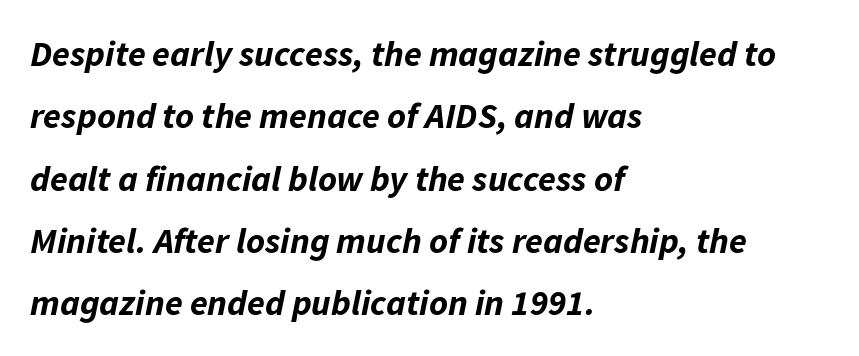
The image shows 36 px bold type, italic (leaning right); set left-aligned, line spacing 1.73x, normal letter spacing, not underlined; low stroke contrast and a medium x-height.
